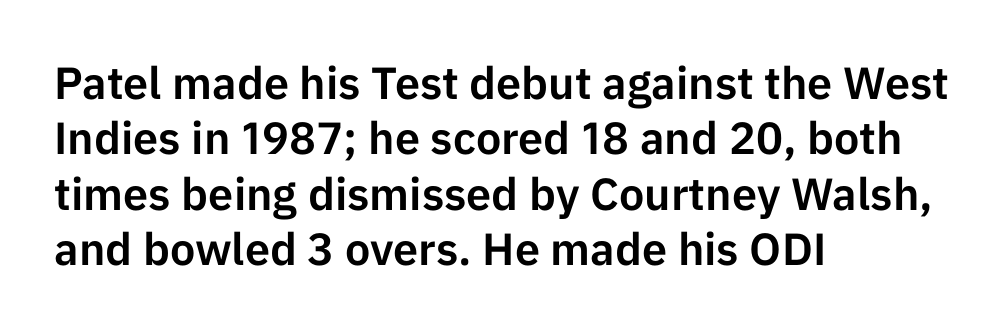
Q: Is the text italic (slanted)? A: No, it is upright.
Q: Is the typeface a serif or a sans-serif typeface? A: Sans-serif.
Q: Is the text underlined? A: No.
Q: How is the paragraph aligned? A: Left-aligned.
Q: Is the spacing between letters normal or unusually wide? A: Normal.
Q: Width (condensed, normal, or wide)? A: Normal.
Q: Stroke contrast? A: Low.
Q: x-height? A: Medium.
Q: Monospaced? A: No.
